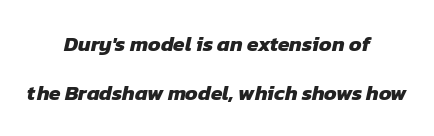
A dark, heavy texture on the line: the type is bold. The glyphs are unaccompanied by any horizontal stroke below them. Does extra space separate the letters? No, they use regular spacing. This block would shrink considerably if given ordinary leading; it's expanded now.
